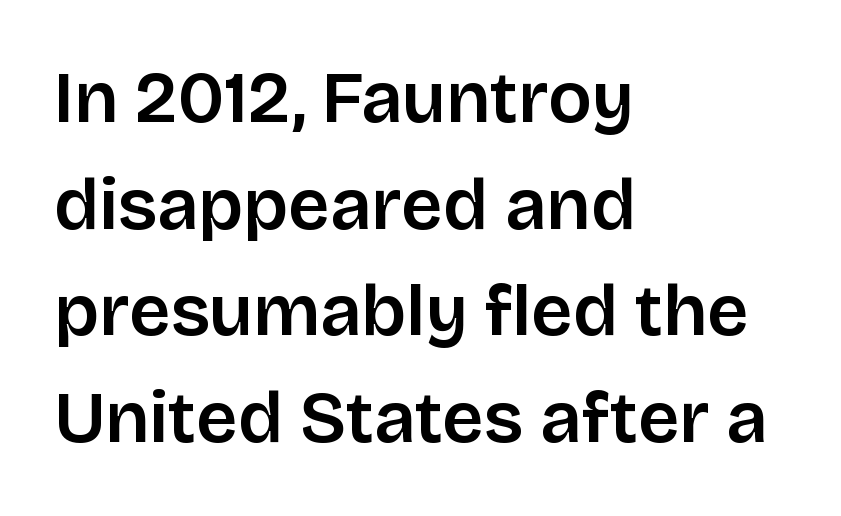
The image shows 73 px semibold sans-serif type, upright; set left-aligned, normal line spacing (1.46x), normal letter spacing, not underlined; low stroke contrast and a large x-height.
